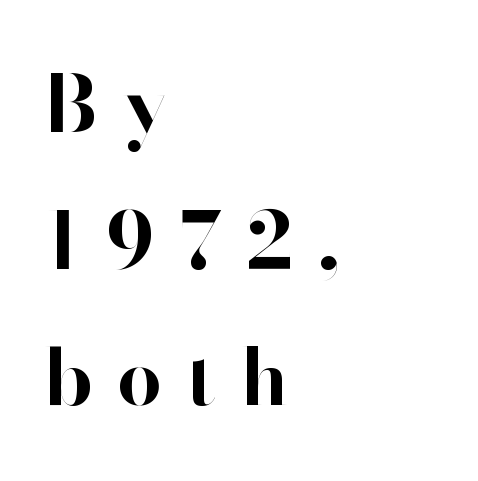
The image shows 79 px bold sans-serif type, upright; set left-aligned, line spacing 1.73x, unusually wide letter spacing (+0.31 em), not underlined; high stroke contrast and a small x-height.
